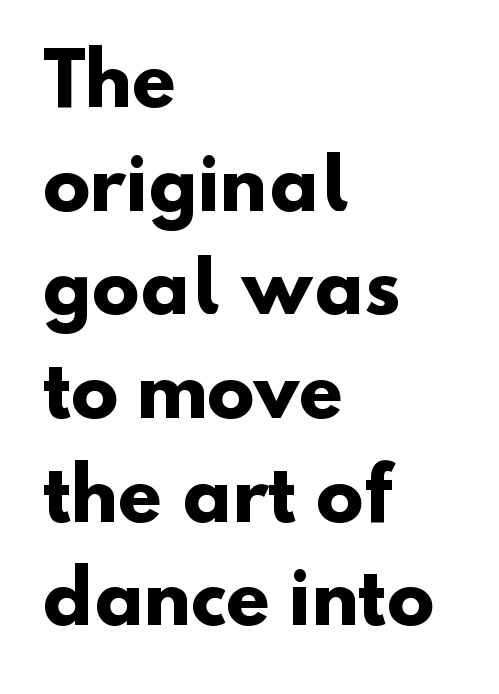
Short note: letters normally spaced. Which margin do the lines hug? The left one — the right edge is uneven. Look at the bottom of the vertical strokes: they stop flat, with no serifs. The foot of each line stays bare and open. In terms of weight, the rendering is a true, heavy bold.
